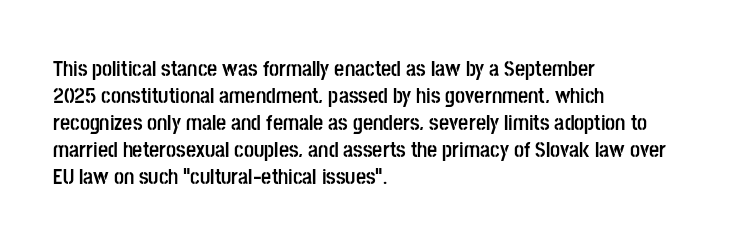
The setting favours the left margin, as ordinary paragraphs usually do. The strip under each line holds only bare page. Every letter is thick-stroked: bold, no question. In terms of posture, this sample is upright. Is the letter spacing exaggerated? No — it looks like the ordinary default.
